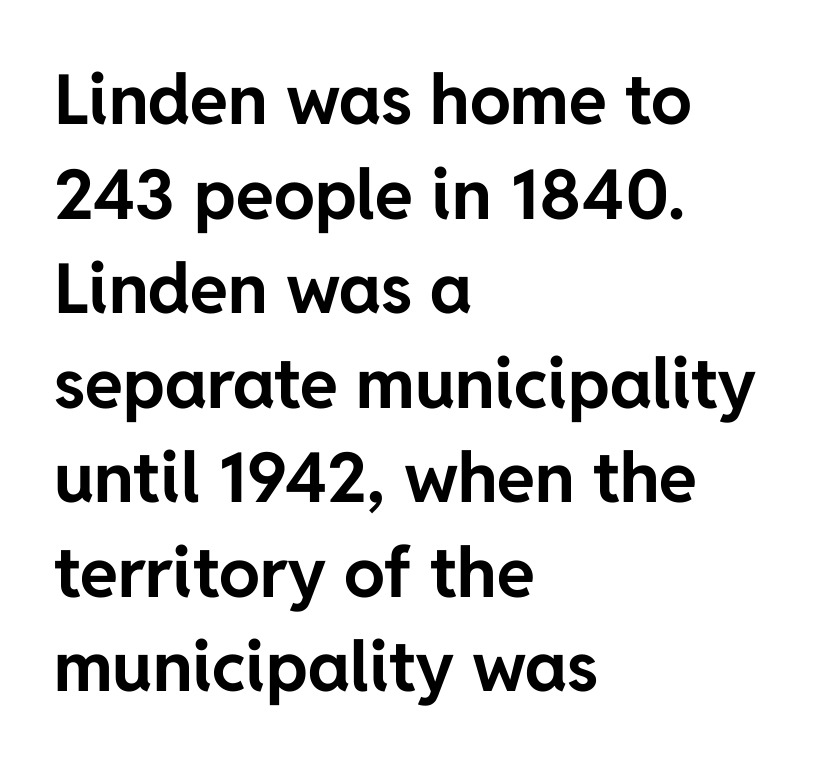
The image shows 69 px bold sans-serif type, upright; set left-aligned, normal line spacing (1.37x), normal letter spacing, not underlined; low stroke contrast and a medium x-height.
